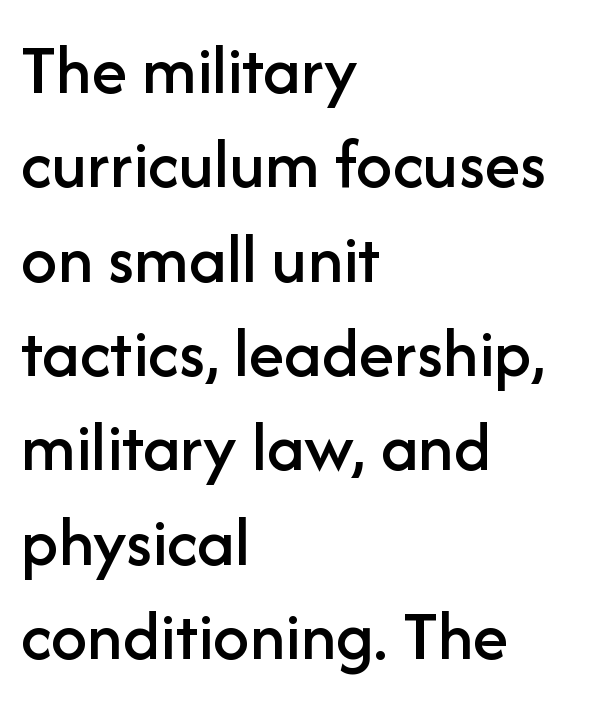
Notice how the passage keeps a crisp vertical edge on the left only. Descenders are the only things crossing below the line. Designer's note — italics off, roman on. Summary of vertical rhythm: regular, with standard interline spacing.
